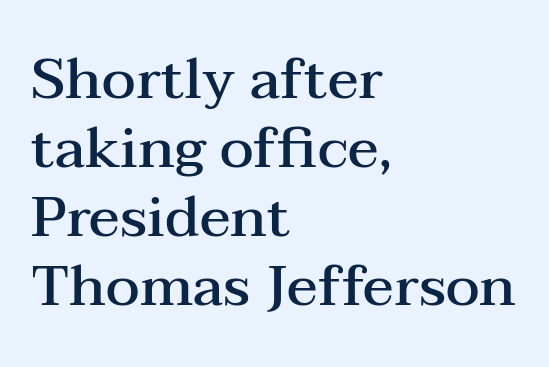
The lettering stays uniformly vertical, giving the passage a roman look. Classification — serif. These lines are set flush left with a ragged right edge. Think of a printed novel: that variable character pitch is what you see here. A clean baseline with only descenders dipping below it.
